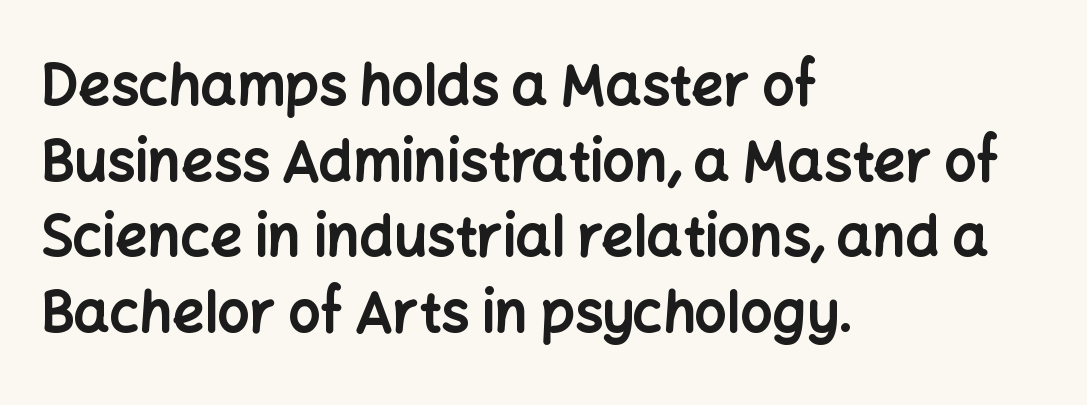
Thick stems and heavy bowls — unmistakably bold. Do the characters align in a grid? No, the font is proportional. The typesetter chose a ragged-right arrangement here. The passage shown is not underscored anywhere. There is no visible air inserted between adjacent glyphs. The passage shown is typeset with a sans-serif family.
